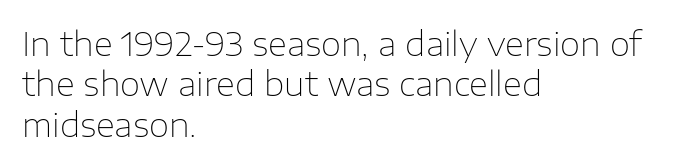
The image shows 33 px thin sans-serif type, upright; set left-aligned, line spacing 1.22x, normal letter spacing, not underlined; low stroke contrast and a medium x-height.
